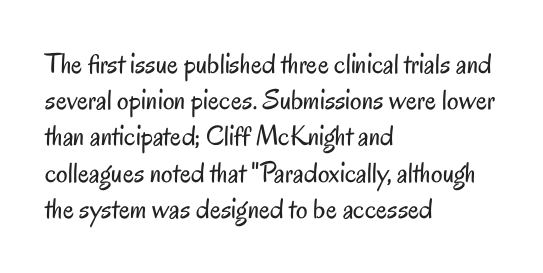
Q: Is the text bold? A: No.
Q: Is the text italic (slanted)? A: No, it is upright.
Q: Is the typeface a serif or a sans-serif typeface? A: Sans-serif.
Q: Is the text underlined? A: No.
Q: How is the paragraph aligned? A: Left-aligned.
Q: Is the spacing between letters normal or unusually wide? A: Normal.
Q: Is the spacing between lines tight, normal or loose? A: Normal.
Q: Width (condensed, normal, or wide)? A: Condensed.
Q: Stroke contrast? A: Low.
Q: x-height? A: Small.
Q: Monospaced? A: No.
